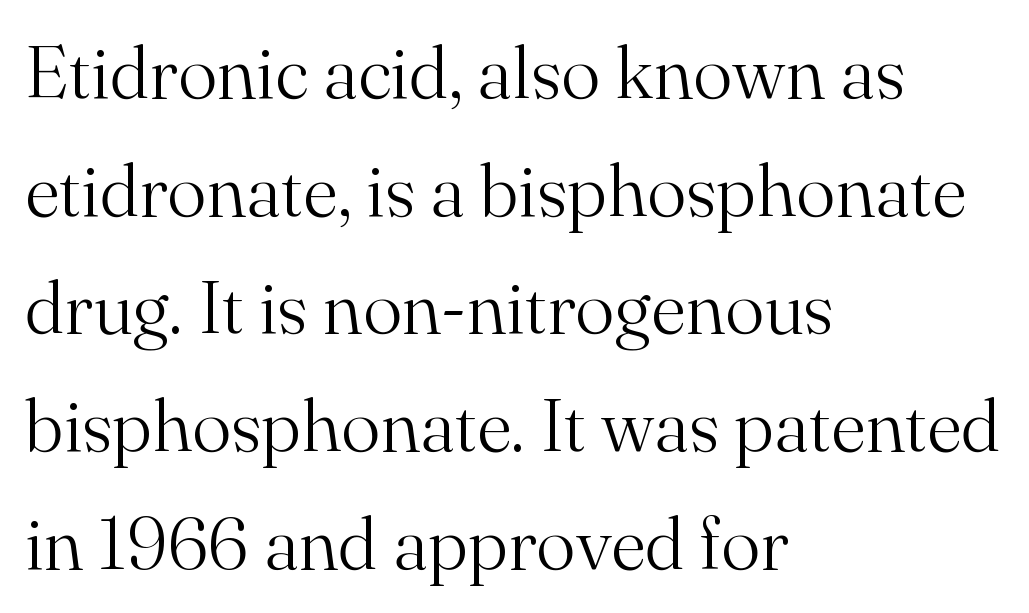
The lettering stays uniformly vertical, giving the passage a roman look. The lines are quadded left. You could not count columns in this text — the font is proportionally spaced. Underlining? Definitely not there. The vertical gap from one line to the next is medium.
